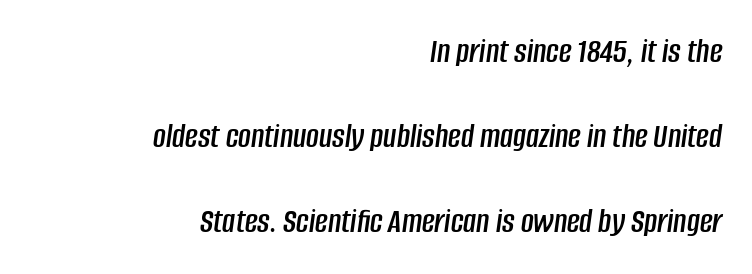
Q: Is the text italic (slanted)? A: Yes, it leans right by about 8 degrees.
Q: Is the text underlined? A: No.
Q: How is the paragraph aligned? A: Right-aligned.
Q: Is the spacing between letters normal or unusually wide? A: Normal.
Q: Is the spacing between lines tight, normal or loose? A: Loose.
Q: Width (condensed, normal, or wide)? A: Condensed.
Q: Stroke contrast? A: Low.
Q: x-height? A: Large.
Q: Monospaced? A: No.
